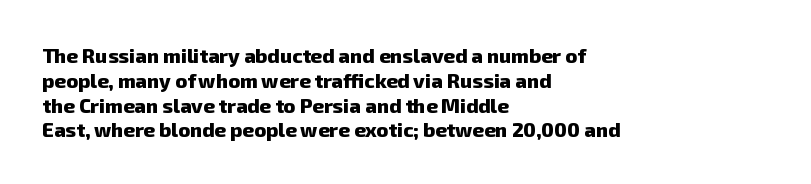
The image shows 20 px bold type; set left-aligned, line spacing 1.24x, normal letter spacing, not underlined.
